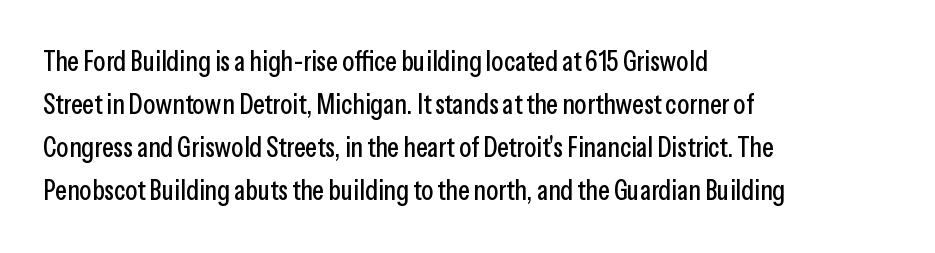
{"serif": "no", "italic": "no", "width": "condensed", "stroke_contrast": "low", "x_height": "medium", "monospaced": "no", "underline": "no", "align": "left", "line_spacing": "normal", "line_spacing_ratio": 1.54, "letter_spacing": "normal", "letter_spacing_em": 0.0, "glyph_px": 28}
